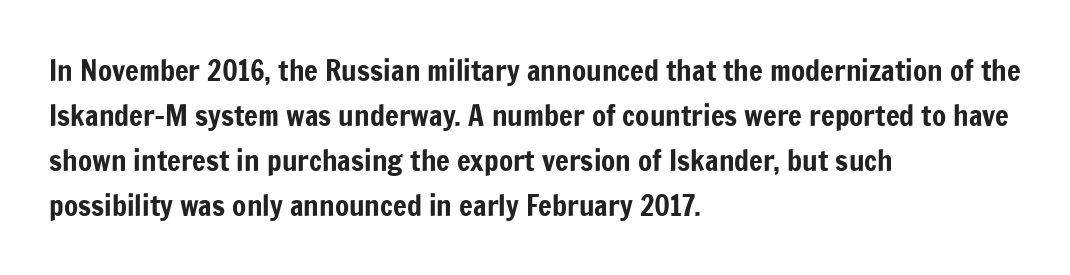
The image shows 29 px condensed sans-serif type, upright; set left-aligned, normal line spacing (1.55x), normal letter spacing, not underlined; low stroke contrast and a medium x-height.
